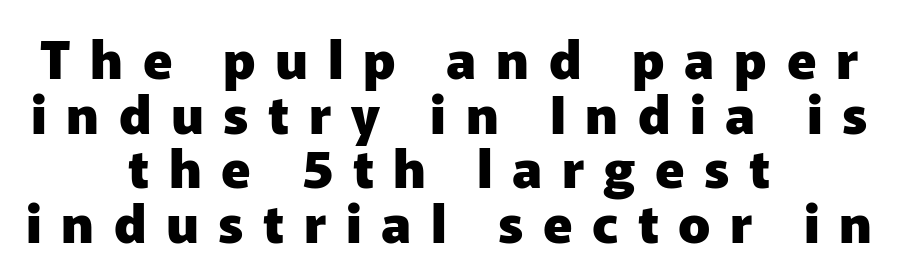
{"serif": "no", "italic": "no", "bold": "yes", "weight": "heavy", "width": "normal", "stroke_contrast": "low", "x_height": "medium", "monospaced": "no", "underline": "no", "align": "center", "line_spacing": "tight", "line_spacing_ratio": 1.03, "letter_spacing": "wide", "letter_spacing_em": 0.37, "glyph_px": 53}
